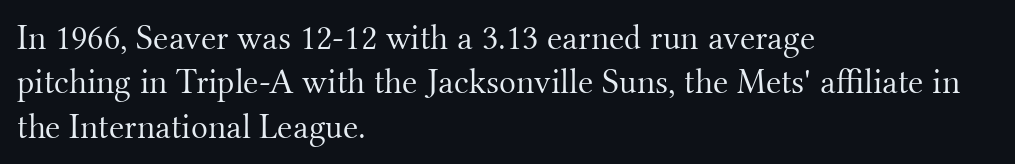
Q: Is the text bold? A: No.
Q: Is the text italic (slanted)? A: No, it is upright.
Q: Is the typeface a serif or a sans-serif typeface? A: Serif.
Q: Is the text underlined? A: No.
Q: How is the paragraph aligned? A: Left-aligned.
Q: Is the spacing between letters normal or unusually wide? A: Normal.
Q: Is the spacing between lines tight, normal or loose? A: Normal.
Q: Width (condensed, normal, or wide)? A: Normal.
Q: Stroke contrast? A: Medium.
Q: x-height? A: Small.
Q: Monospaced? A: No.
